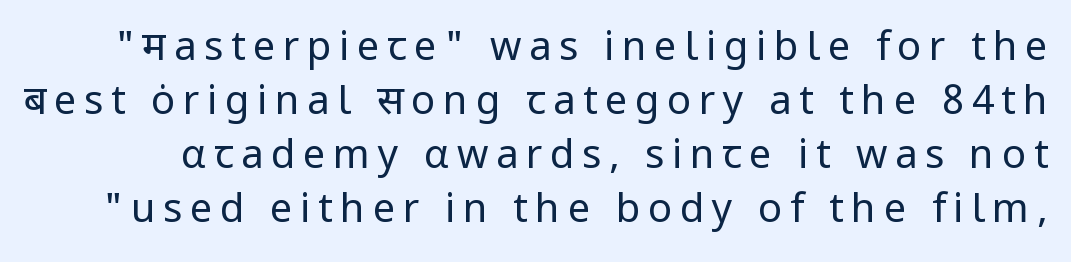
Successive baselines arrive at the customary interval. Just letters on the line, the space beneath them empty. The letters look calm and open, with moderate or lighter stems. The text was rendered using a sans face with plain stroke endings. A roman cut, with each character standing at attention.
